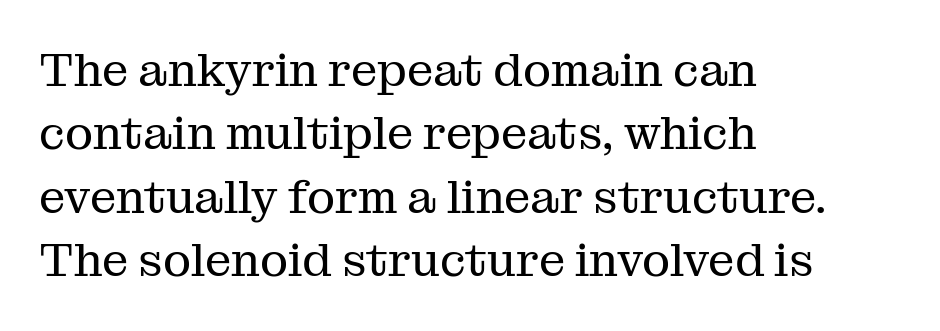
{"serif": "yes", "italic": "no", "bold": "no", "weight": "regular", "width": "normal", "stroke_contrast": "medium", "x_height": "medium", "monospaced": "no", "underline": "no", "align": "left", "line_spacing": "normal", "line_spacing_ratio": 1.35, "letter_spacing": "normal", "letter_spacing_em": 0.0, "glyph_px": 47}
